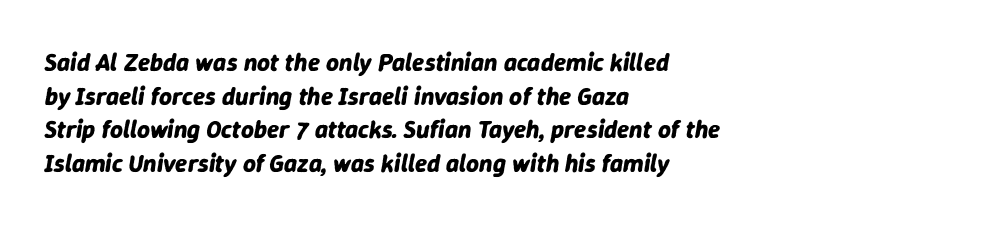
Anything drawn beneath the words? Only blank space. The designer left line spacing at the default. Alignment: flush left. This is oblique type, the kind used for emphasis or titles. Short note: letters normally spaced. Typesetter's note: full bold, strokes at maximum text heaviness.
